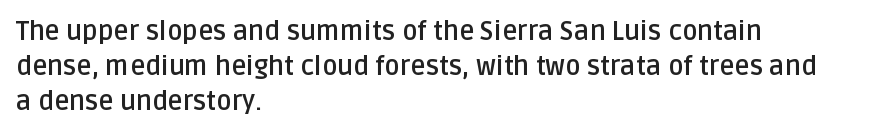
The baseline area is clear. The lines in this sample share a left origin and differ only in where they stop. The type is set solid horizontally, with unmodified tracking. Compared with typical paragraphs, the rows here are spaced about the same. Thick stems and heavy bowls — unmistakably bold. Ascenders rise straight up at ninety degrees.
